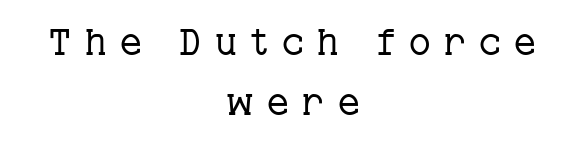
{"serif": "yes", "italic": "no", "bold": "no", "weight": "regular", "width": "normal", "stroke_contrast": "low", "x_height": "medium", "monospaced": "no", "underline": "no", "align": "center", "line_spacing": "normal", "line_spacing_ratio": 1.63, "letter_spacing": "wide", "letter_spacing_em": 0.37, "glyph_px": 37}
